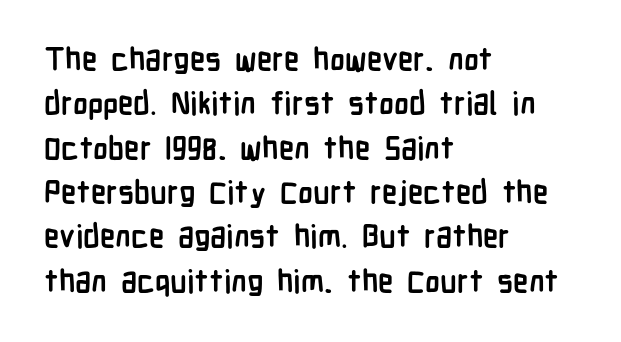
{"serif": "no", "italic": "no", "bold": "yes", "weight": "semibold", "width": "condensed", "stroke_contrast": "low", "x_height": "medium", "monospaced": "no", "underline": "no", "align": "left", "line_spacing": "normal", "line_spacing_ratio": 1.43, "letter_spacing": "normal", "letter_spacing_em": 0.0, "glyph_px": 31}
